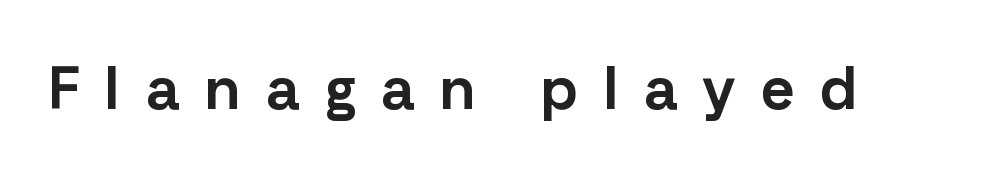
Q: Is the text bold? A: Yes.
Q: Is the text italic (slanted)? A: No, it is upright.
Q: Is the typeface a serif or a sans-serif typeface? A: Sans-serif.
Q: Is the text underlined? A: No.
Q: Is the spacing between letters normal or unusually wide? A: Unusually wide.
Q: Width (condensed, normal, or wide)? A: Normal.
Q: Stroke contrast? A: Low.
Q: x-height? A: Medium.
Q: Monospaced? A: No.
